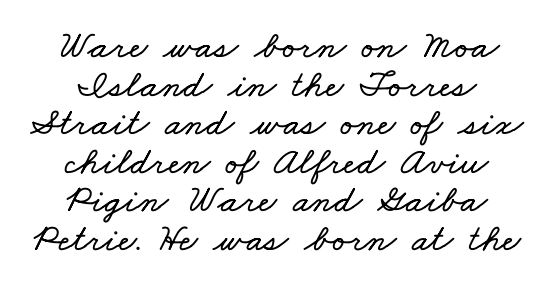
{"width": "wide", "stroke_contrast": "low", "x_height": "small", "monospaced": "no", "underline": "no", "line_spacing": "tight", "line_spacing_ratio": 0.99, "letter_spacing": "normal", "letter_spacing_em": 0.0, "glyph_px": 39}
